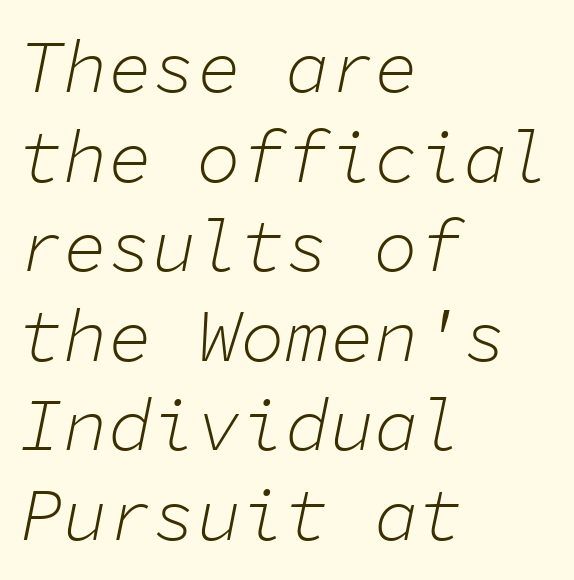
Q: Is the text bold? A: No.
Q: Is the text italic (slanted)? A: Yes, it leans right by about 11 degrees.
Q: Is the text underlined? A: No.
Q: How is the paragraph aligned? A: Left-aligned.
Q: Is the spacing between letters normal or unusually wide? A: Normal.
Q: Width (condensed, normal, or wide)? A: Normal.
Q: Stroke contrast? A: Low.
Q: x-height? A: Medium.
Q: Monospaced? A: Yes.
